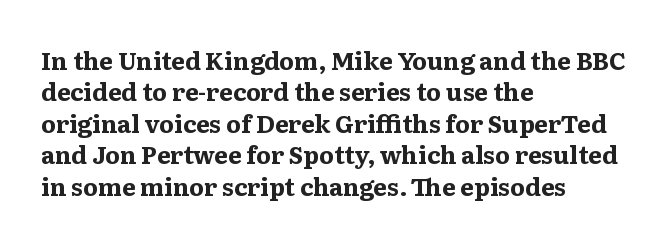
{"italic": "no", "bold": "yes", "underline": "no", "align": "left", "line_spacing": "normal", "line_spacing_ratio": 1.31, "letter_spacing": "normal", "letter_spacing_em": 0.0, "glyph_px": 24}
